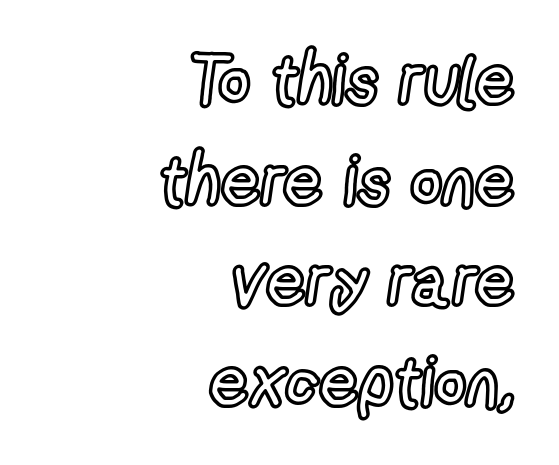
Q: Is the text italic (slanted)? A: Yes.
Q: Is the text underlined? A: No.
Q: How is the paragraph aligned? A: Right-aligned.
Q: Is the spacing between letters normal or unusually wide? A: Normal.
Q: Is the spacing between lines tight, normal or loose? A: Normal.
Q: Width (condensed, normal, or wide)? A: Condensed.
Q: x-height? A: Medium.
Q: Monospaced? A: No.
